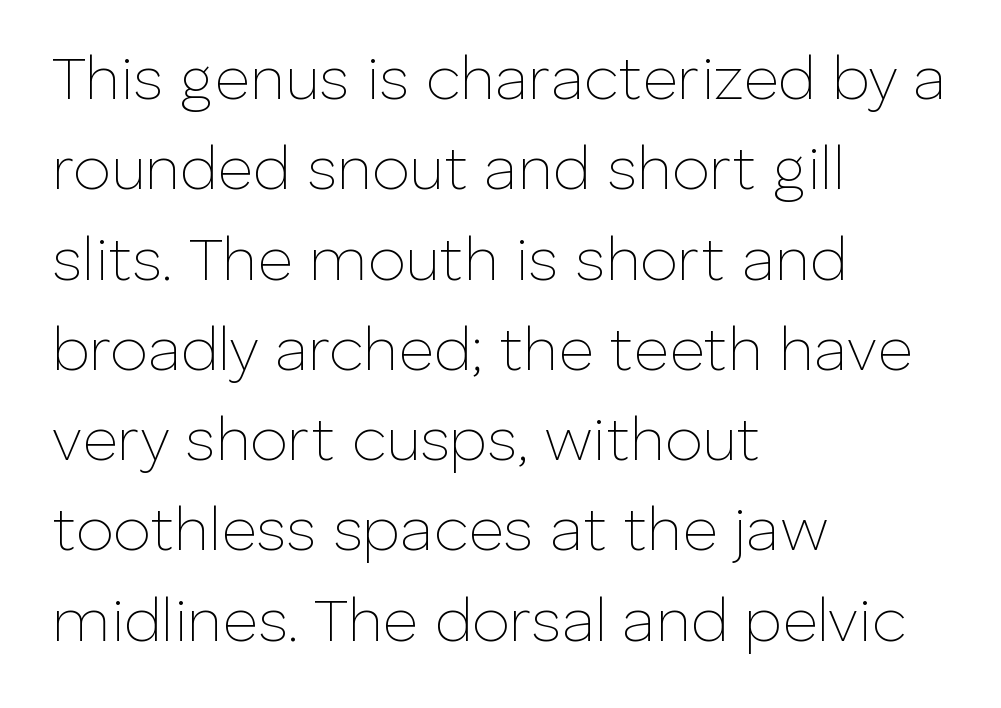
The image shows 61 px thin sans-serif type, upright; set left-aligned, normal line spacing (1.48x), normal letter spacing, not underlined; low stroke contrast and a medium x-height.
